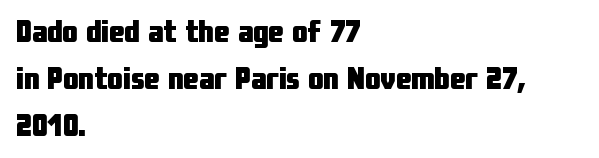
{"serif": "no", "italic": "no", "bold": "yes", "weight": "heavy", "width": "condensed", "stroke_contrast": "low", "x_height": "medium", "monospaced": "no", "underline": "no", "align": "left", "line_spacing": "normal", "line_spacing_ratio": 1.51, "letter_spacing": "normal", "letter_spacing_em": 0.0, "glyph_px": 31}
